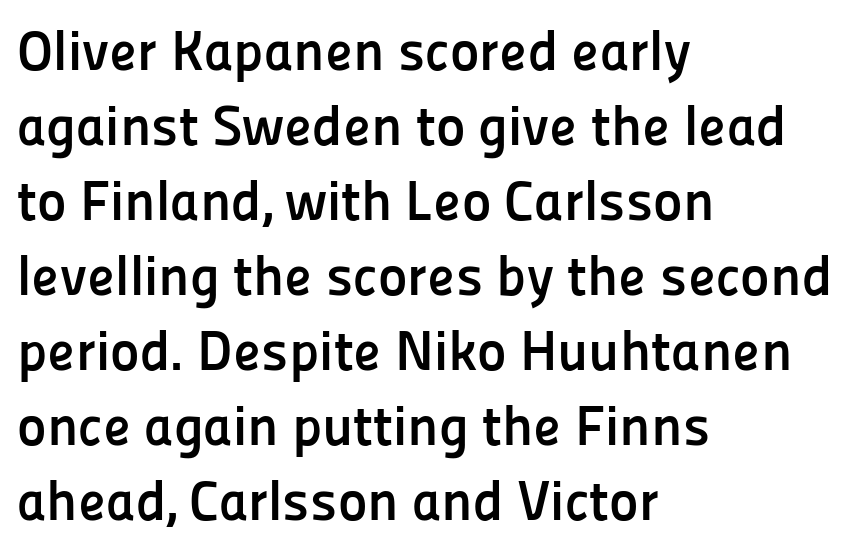
Q: Is the text bold? A: Yes.
Q: Is the text italic (slanted)? A: No, it is upright.
Q: Is the typeface a serif or a sans-serif typeface? A: Sans-serif.
Q: Is the text underlined? A: No.
Q: How is the paragraph aligned? A: Left-aligned.
Q: Is the spacing between letters normal or unusually wide? A: Normal.
Q: Is the spacing between lines tight, normal or loose? A: Normal.
Q: Width (condensed, normal, or wide)? A: Normal.
Q: Stroke contrast? A: Low.
Q: x-height? A: Medium.
Q: Monospaced? A: No.
